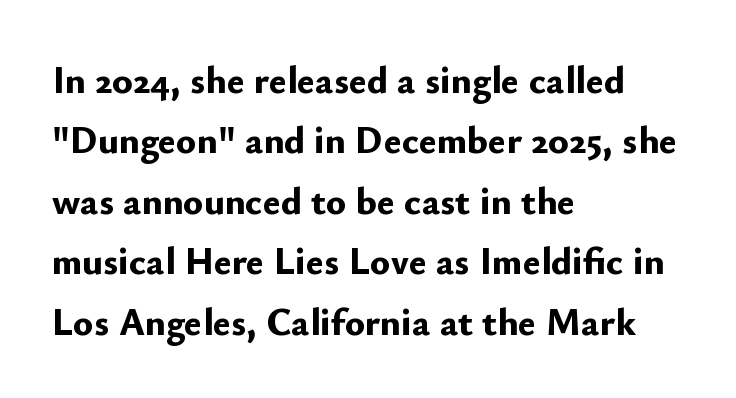
Q: Is the text bold? A: Yes.
Q: Is the text italic (slanted)? A: No, it is upright.
Q: Is the typeface a serif or a sans-serif typeface? A: Sans-serif.
Q: Is the text underlined? A: No.
Q: How is the paragraph aligned? A: Left-aligned.
Q: Is the spacing between letters normal or unusually wide? A: Normal.
Q: Is the spacing between lines tight, normal or loose? A: Normal.
Q: Width (condensed, normal, or wide)? A: Normal.
Q: Stroke contrast? A: Low.
Q: x-height? A: Small.
Q: Monospaced? A: No.
